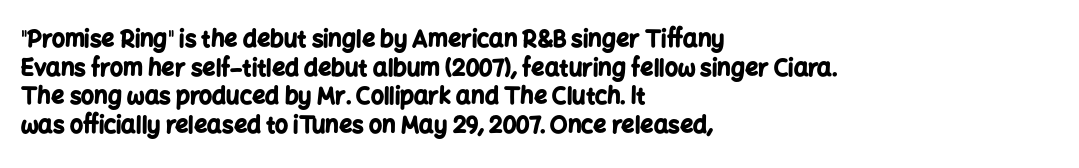
Q: Is the text bold? A: Yes.
Q: Is the text italic (slanted)? A: No, it is upright.
Q: Is the text underlined? A: No.
Q: How is the paragraph aligned? A: Left-aligned.
Q: Is the spacing between letters normal or unusually wide? A: Normal.
Q: Is the spacing between lines tight, normal or loose? A: Normal.
